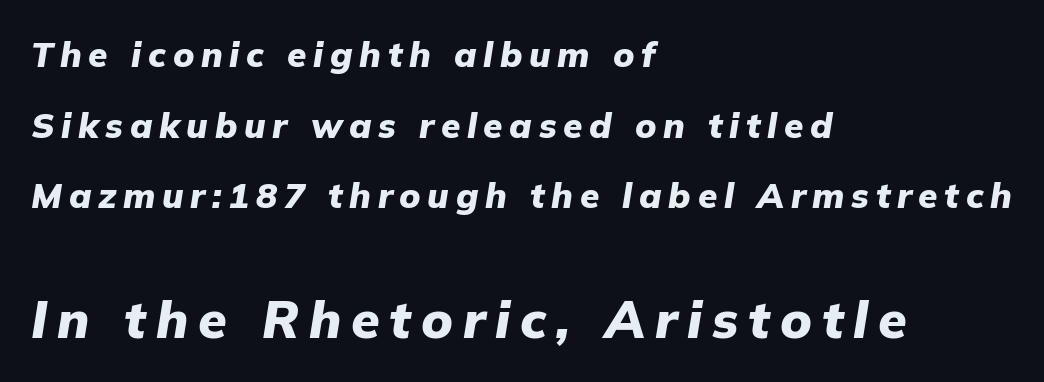
Do the characters align in a grid? No, the font is proportional. The second block has been scaled up relative to the first. Baseline-to-baseline distance is far greater than the letter height. The string is rendered with underlining switched off.
